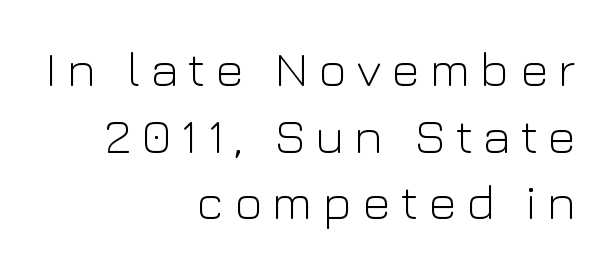
Vertical stems look standard width or narrower in stroke. The leading is moderate, giving the passage an even texture. The rendering uses natural spacing where letterforms have individual widths. Honestly, the letter spacing is so wide it's the main thing you notice. Descender tails drop into unmarked territory. Unlike a traditional serif, this face leaves its strokes unadorned.
